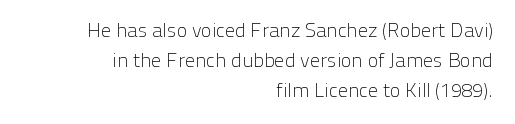
Q: Is the text bold? A: No.
Q: Is the text italic (slanted)? A: No, it is upright.
Q: Is the text underlined? A: No.
Q: How is the paragraph aligned? A: Right-aligned.
Q: Is the spacing between letters normal or unusually wide? A: Normal.
Q: Is the spacing between lines tight, normal or loose? A: Normal.
